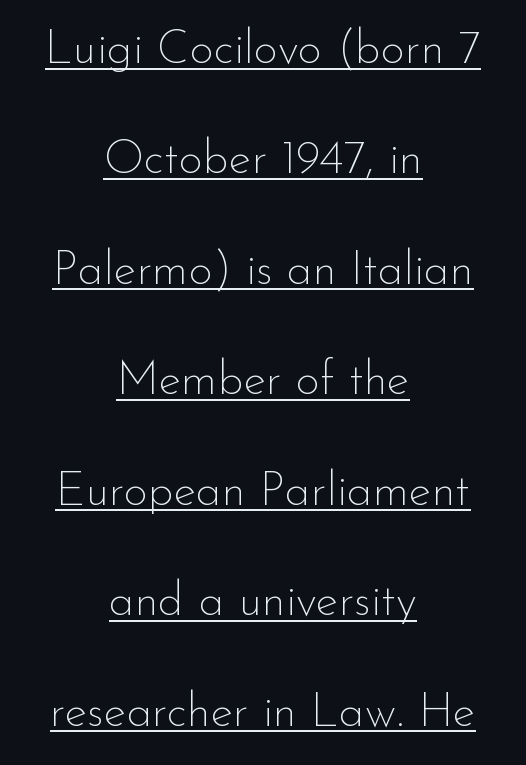
The image shows 47 px thin sans-serif type, upright; set centered, loose line spacing (2.35x), normal letter spacing, underlined; low stroke contrast and a small x-height.
